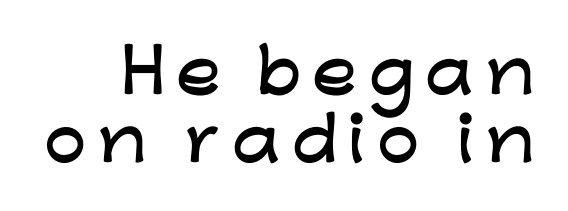
The image shows 60 px wide sans-serif type, upright; set tight line spacing (1.14x), not underlined; low stroke contrast and a medium x-height.
